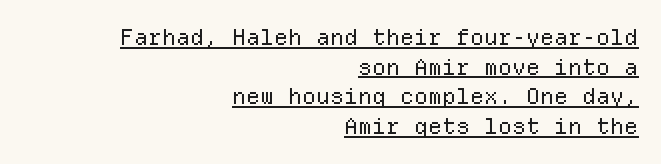
Stems and bowls with no extra thickness — not bold. The lines in this sample share a right terminus and differ only in where they begin. These characters rest on top of a visible drawn line. Is the letter spacing exaggerated? No — it looks like the ordinary default. The space between consecutive lines is moderate.
